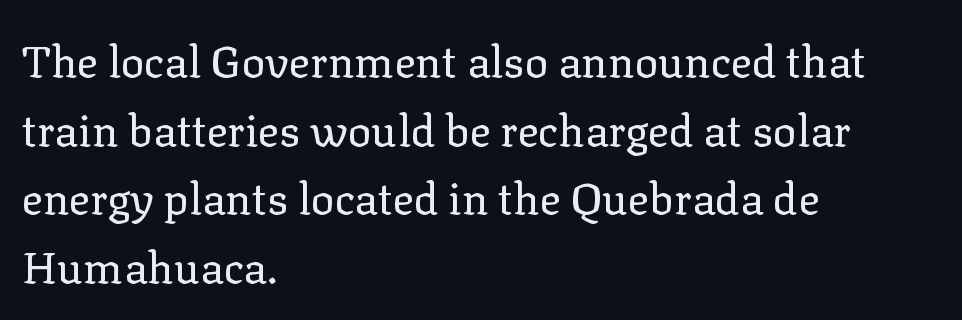
The image shows 44 px regular-weight serif type, upright; set left-aligned, normal line spacing (1.56x), normal letter spacing, not underlined; low stroke contrast and a medium x-height.
